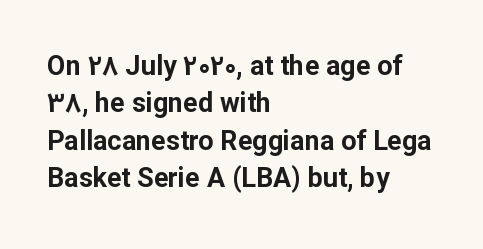
Q: Is the text bold? A: Yes.
Q: Is the text italic (slanted)? A: No, it is upright.
Q: Is the text underlined? A: No.
Q: How is the paragraph aligned? A: Left-aligned.
Q: Is the spacing between letters normal or unusually wide? A: Normal.
Q: Is the spacing between lines tight, normal or loose? A: Normal.
